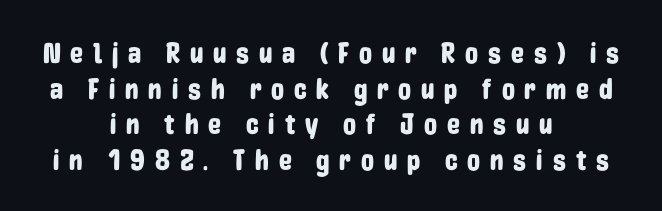
Short note: letters widely spaced. Which margin do the lines hug? Neither — every line sits in the middle. The letters stand upright; this is a roman face. The space directly below the letters is spotless. Spacing verdict: proportional, widths tailored to each character.
